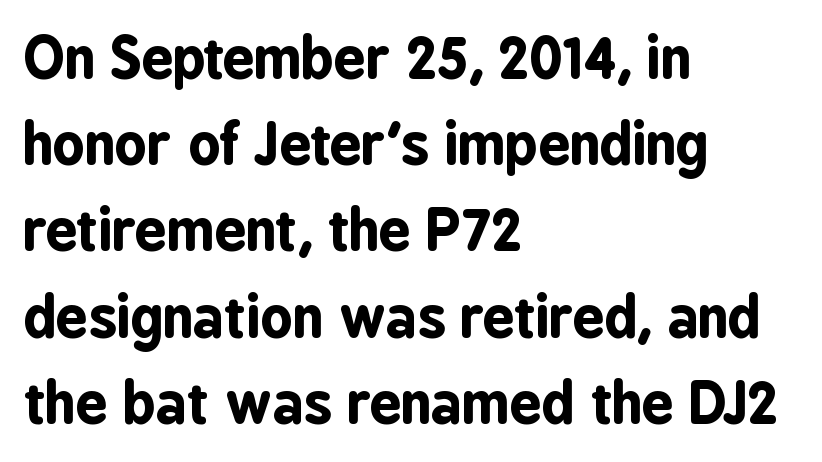
{"serif": "no", "italic": "no", "bold": "yes", "weight": "bold", "width": "condensed", "stroke_contrast": "low", "x_height": "medium", "monospaced": "no", "underline": "no", "align": "left", "line_spacing": "normal", "line_spacing_ratio": 1.54, "letter_spacing": "normal", "letter_spacing_em": 0.0, "glyph_px": 56}
